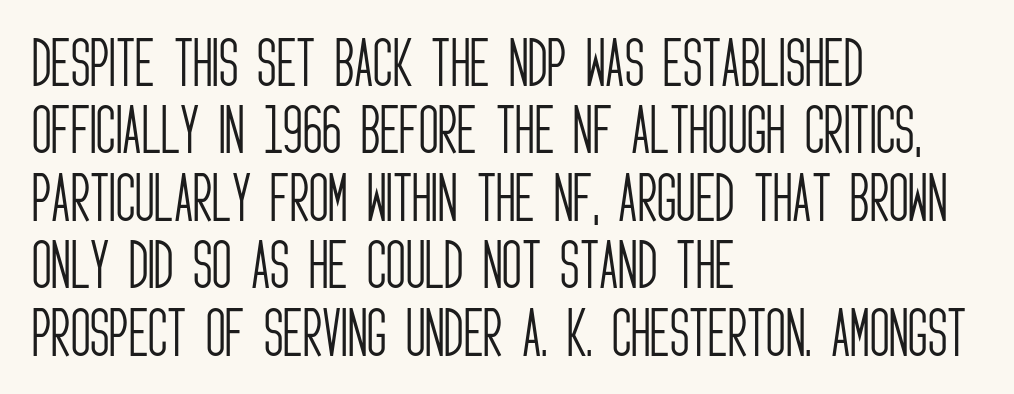
Examine the stroke ends and you'll find no serifs. Do the letters lean? They stand straight. Think of a printed novel: that variable character pitch is what you see here. Nothing unusual about the tracking: characters are spaced as the font intends.
